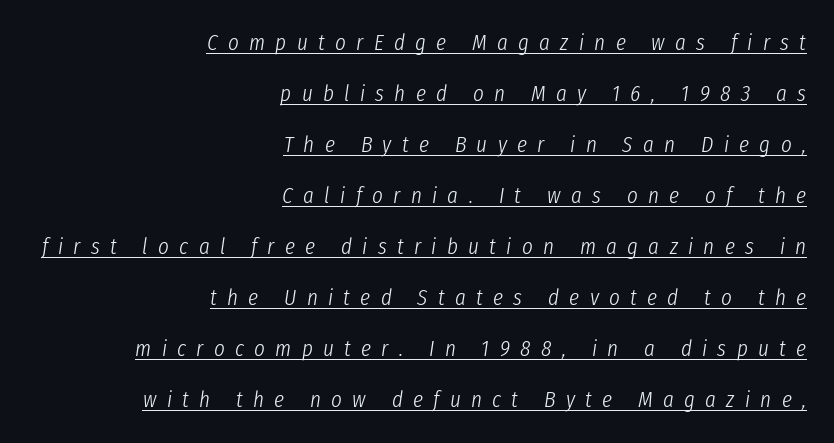
The image shows 23 px text type, italic (leaning right); set right-aligned, loose line spacing (2.22x), unusually wide letter spacing (+0.45 em), underlined.
